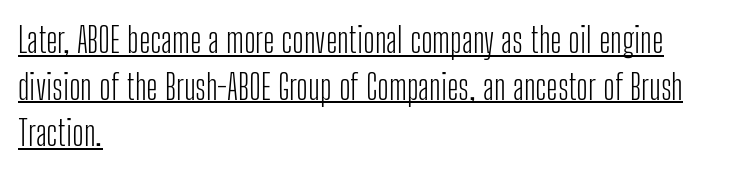
The image shows 35 px light, condensed sans-serif type, upright; set left-aligned, normal line spacing (1.33x), normal letter spacing, underlined; low stroke contrast and a medium x-height.
